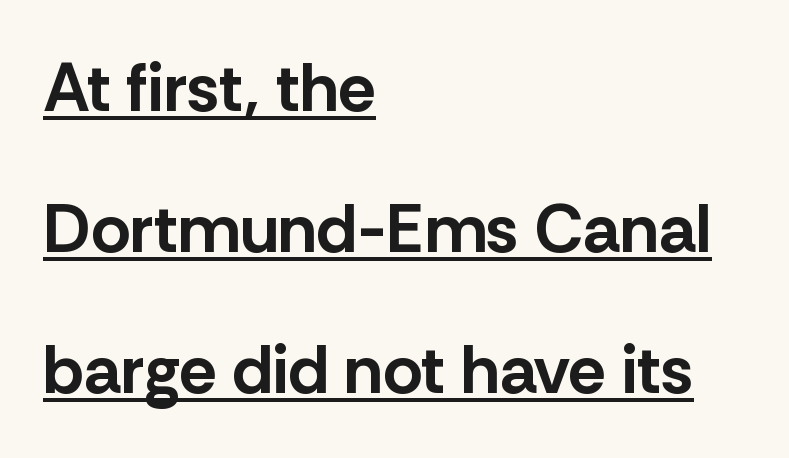
The line-height multiplier appears high, well above default. The tracking reads as untouched default to a designer's eye. The sample has been set heavy, in full bold. The typesetter chose a ragged-right arrangement here. These lines are rendered in a variable-pitch font. If you drew a line through each stem, it would be perfectly vertical.
